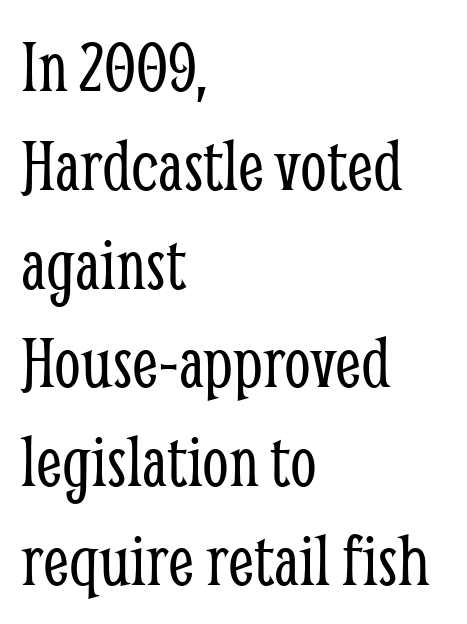
{"serif": "yes", "italic": "no", "bold": "no", "weight": "light", "width": "condensed", "stroke_contrast": "low", "x_height": "medium", "monospaced": "no", "underline": "no", "align": "left", "line_spacing": "normal", "line_spacing_ratio": 1.3, "letter_spacing": "normal", "letter_spacing_em": 0.0, "glyph_px": 76}
